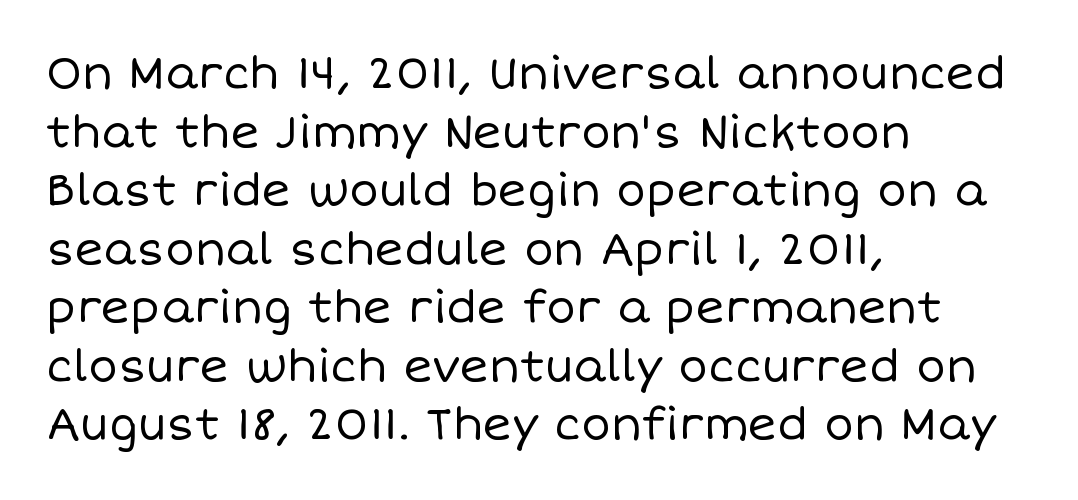
The image shows 44 px regular-weight type, upright; set left-aligned, normal line spacing (1.33x), normal letter spacing, not underlined; low stroke contrast and a large x-height.
